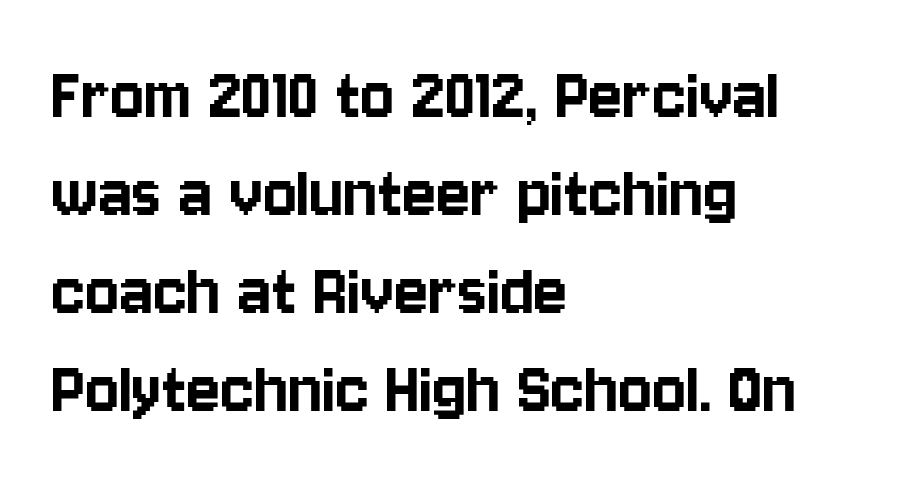
Teacher's note: observe the even left margin — that is flush-left alignment. There is no visible air inserted between adjacent glyphs. To sum up the face: it is a sans, with no serifs. Beneath every word, the page is bare. Rendered with straight, roman letterforms. The passage shown is typed in a proportional face where columns would drift.
